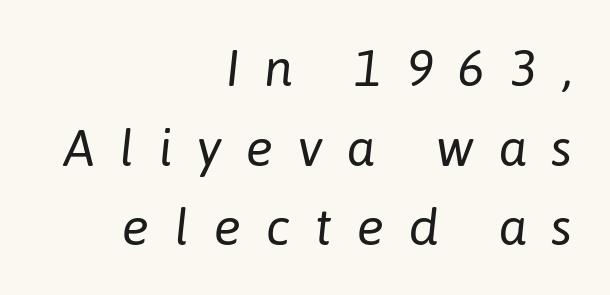
These lines are set flush right with a ragged left edge. Honestly, there is no underline to notice here at all. Weight: in the light-to-regular range. Yep, that's italic — everything's leaning. Loose tracking; the words dissolve into strings of separated letters.
